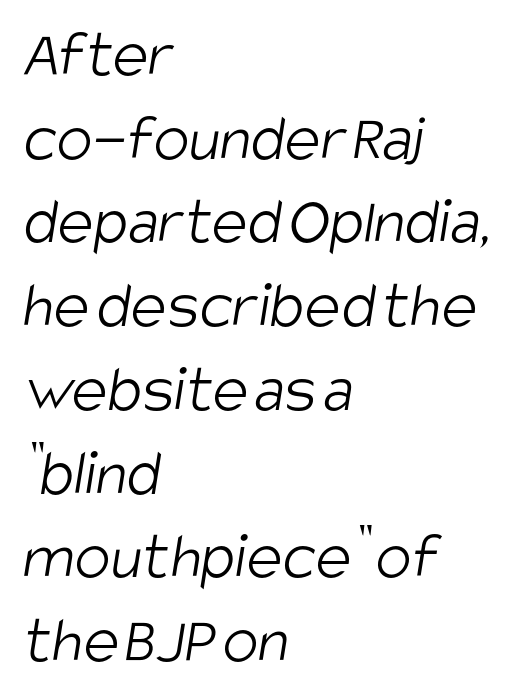
{"serif": "no", "bold": "no", "weight": "light", "width": "condensed", "stroke_contrast": "low", "x_height": "large", "monospaced": "no", "underline": "no", "align": "left", "line_spacing": "normal", "line_spacing_ratio": 1.25, "letter_spacing": "normal", "letter_spacing_em": 0.0, "glyph_px": 67}
